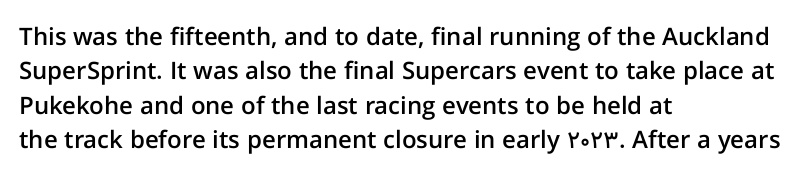
{"italic": "no", "bold": "semi", "underline": "no", "align": "left", "line_spacing": "normal", "line_spacing_ratio": 1.43, "letter_spacing": "normal", "letter_spacing_em": 0.0, "glyph_px": 24}
